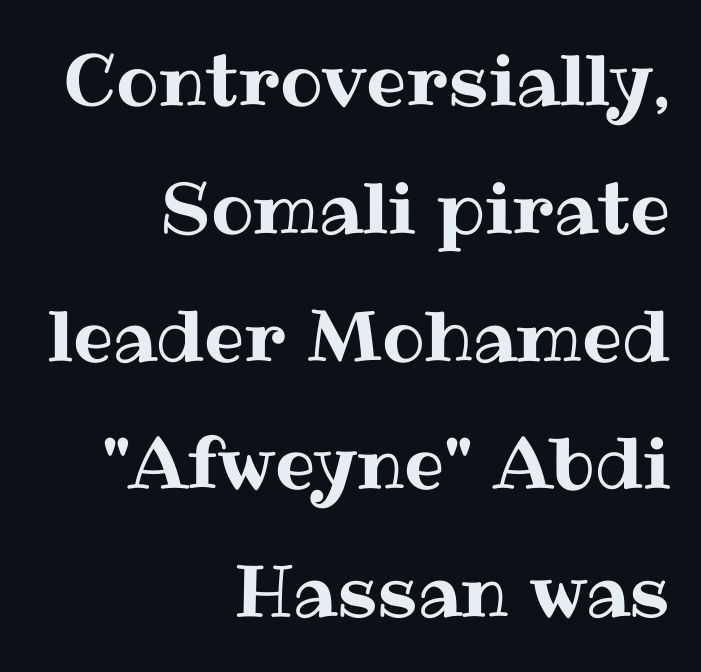
It's the straight-up-and-down kind of type. Beneath every word, the page is bare. Varying glyph widths throughout — classic text-font behaviour. Here the glyphs are tracked normally, forming tight word shapes.
